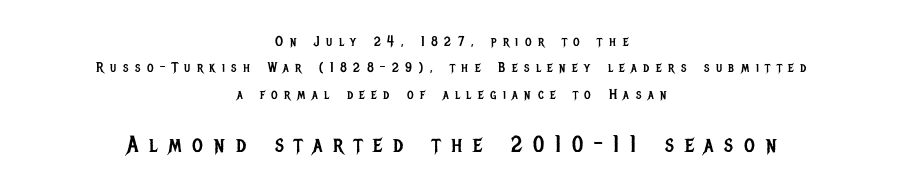
The passage shown has open, widely tracked lettering throughout. Size contrast runs from small at the top to large at the bottom. Think standard paragraph weight, or any step lighter than that. A typesetter would mark this as roman, not italic. A centered setting, common on invitations and titles, is used for this passage.
